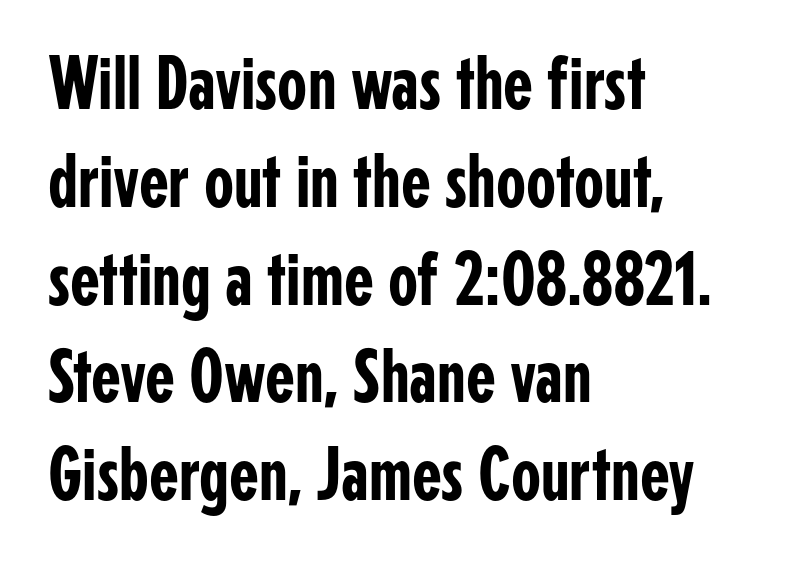
Q: Is the text italic (slanted)? A: No, it is upright.
Q: Is the typeface a serif or a sans-serif typeface? A: Sans-serif.
Q: Is the text underlined? A: No.
Q: How is the paragraph aligned? A: Left-aligned.
Q: Is the spacing between letters normal or unusually wide? A: Normal.
Q: Is the spacing between lines tight, normal or loose? A: Normal.
Q: Width (condensed, normal, or wide)? A: Condensed.
Q: Stroke contrast? A: Low.
Q: x-height? A: Medium.
Q: Monospaced? A: No.
